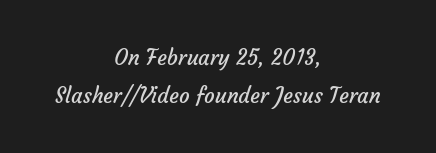
Q: Is the text bold? A: No.
Q: Is the text underlined? A: No.
Q: How is the paragraph aligned? A: Centered.
Q: Is the spacing between letters normal or unusually wide? A: Normal.
